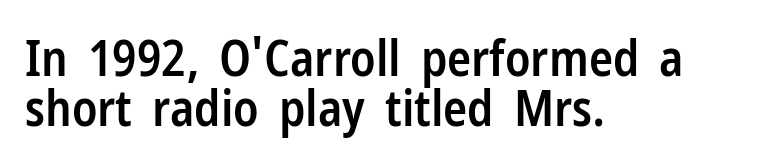
The image shows 50 px semibold, condensed sans-serif type, upright; set left-aligned, tight line spacing (1.0x), normal letter spacing, not underlined; low stroke contrast and a medium x-height.
